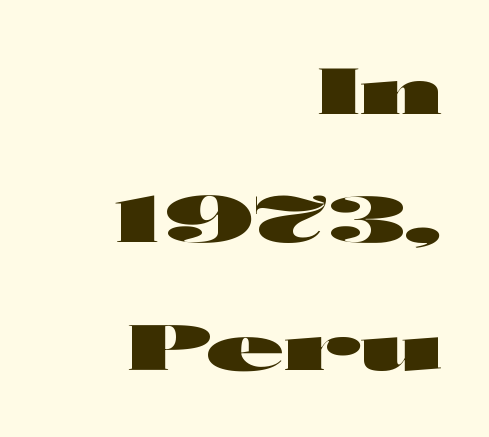
Q: Is the text bold? A: Yes.
Q: Is the text italic (slanted)? A: No, it is upright.
Q: Is the typeface a serif or a sans-serif typeface? A: Sans-serif.
Q: Is the text underlined? A: No.
Q: How is the paragraph aligned? A: Right-aligned.
Q: Is the spacing between letters normal or unusually wide? A: Normal.
Q: Is the spacing between lines tight, normal or loose? A: Loose.
Q: Width (condensed, normal, or wide)? A: Wide.
Q: Stroke contrast? A: High.
Q: x-height? A: Medium.
Q: Monospaced? A: No.
